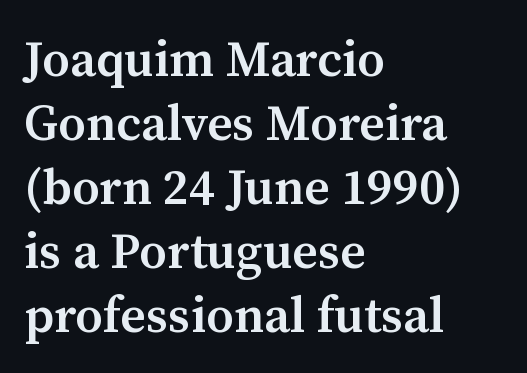
Just letters on the line, the space beneath them empty. Compared with typical paragraphs, the rows here are spaced about the same. I'd call this a serif setting — the letters wear small feet. How are the letters spaced? Ordinarily, with no added tracking.
